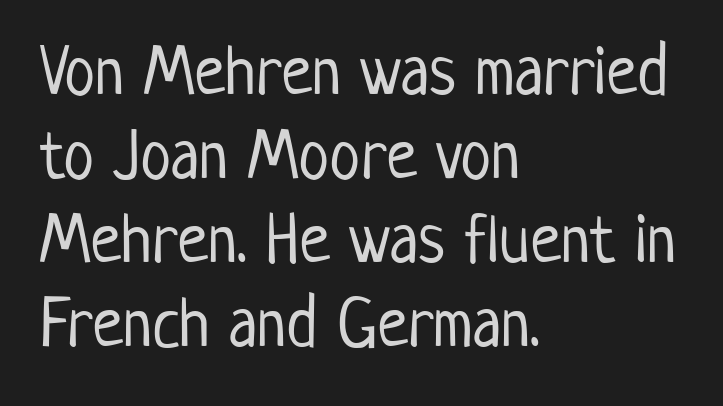
{"serif": "no", "italic": "no", "bold": "no", "weight": "light", "width": "condensed", "stroke_contrast": "low", "x_height": "medium", "monospaced": "no", "underline": "no", "align": "left", "line_spacing_ratio": 1.2, "letter_spacing": "normal", "letter_spacing_em": 0.0, "glyph_px": 70}
